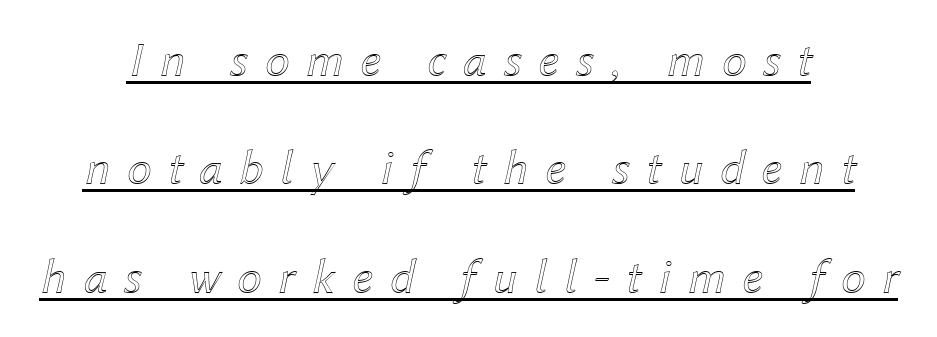
Q: Is the text italic (slanted)? A: Yes, it leans right by about 12 degrees.
Q: Is the text underlined? A: Yes.
Q: How is the paragraph aligned? A: Centered.
Q: Is the spacing between letters normal or unusually wide? A: Unusually wide.
Q: Is the spacing between lines tight, normal or loose? A: Loose.
Q: Width (condensed, normal, or wide)? A: Normal.
Q: x-height? A: Medium.
Q: Monospaced? A: No.
